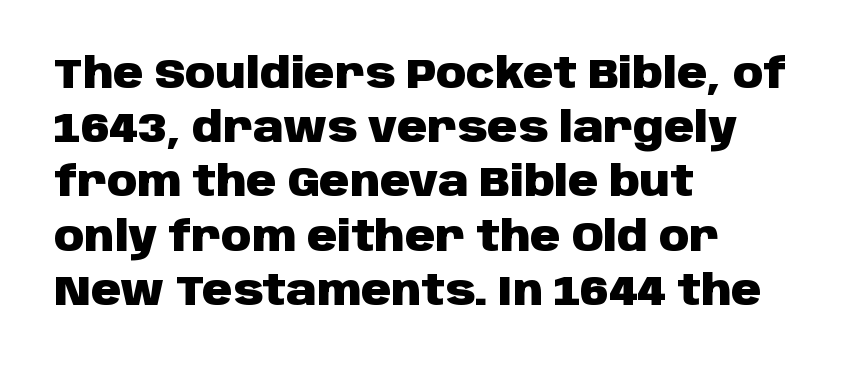
These lines are composed in type without serifs. The words here are not underlined. The tracking reads as untouched default to a designer's eye. Here the designer chose a conventional face with non-uniform glyph widths. Weight check: bold — yes, fully. Left-aligned paragraph, ragged on the right.
